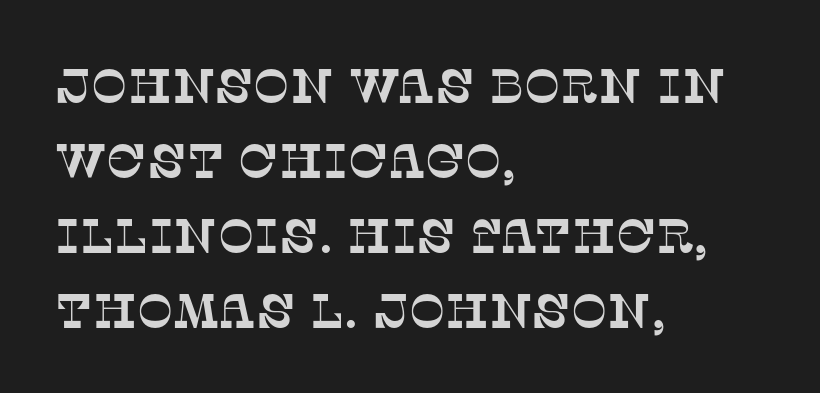
Q: Is the typeface a serif or a sans-serif typeface? A: Serif.
Q: Is the text underlined? A: No.
Q: How is the paragraph aligned? A: Left-aligned.
Q: Is the spacing between letters normal or unusually wide? A: Normal.
Q: Is the spacing between lines tight, normal or loose? A: Normal.
Q: Width (condensed, normal, or wide)? A: Normal.
Q: Stroke contrast? A: Low.
Q: x-height? A: Large.
Q: Monospaced? A: No.
